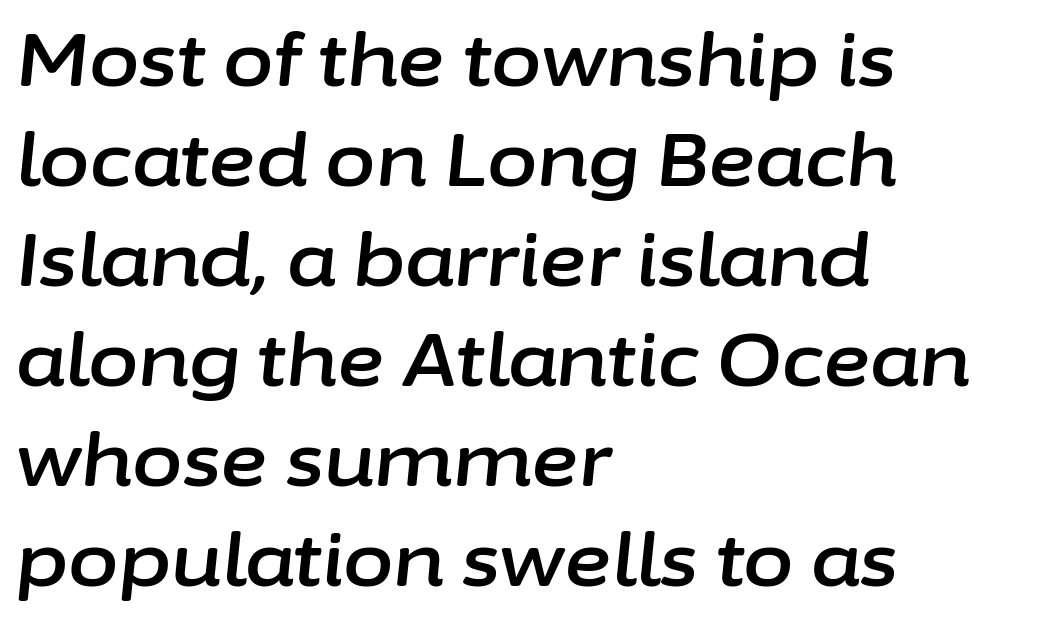
Each letter keeps its own natural width here, so spacing adapts to shape. A typesetter would mark this as italic. These lines stack with their left ends in a neat column. The space directly below the letters is spotless. Evenly set lines give the paragraph a standard silhouette. You could call the tracking neutral — neither tight nor loose.
